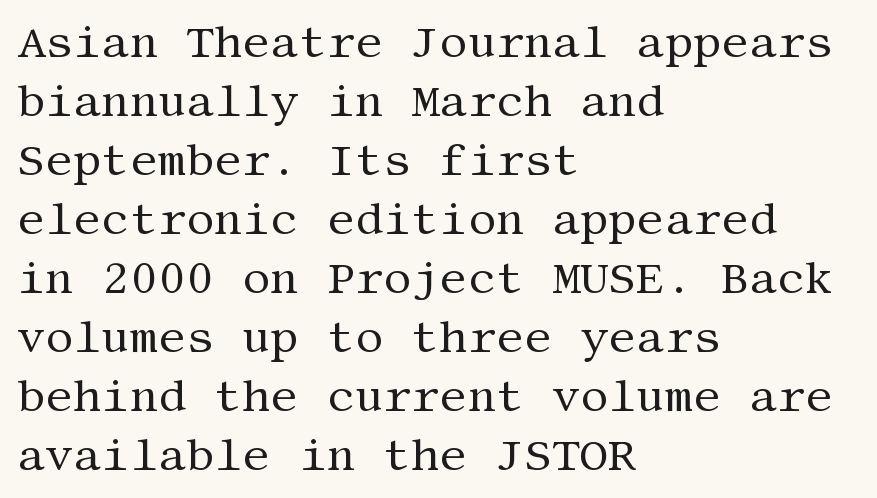
{"serif": "yes", "italic": "no", "bold": "no", "weight": "regular", "width": "normal", "stroke_contrast": "medium", "x_height": "large", "underline": "no", "align": "left", "line_spacing": "normal", "line_spacing_ratio": 1.34, "letter_spacing": "normal", "letter_spacing_em": 0.0, "glyph_px": 44}
